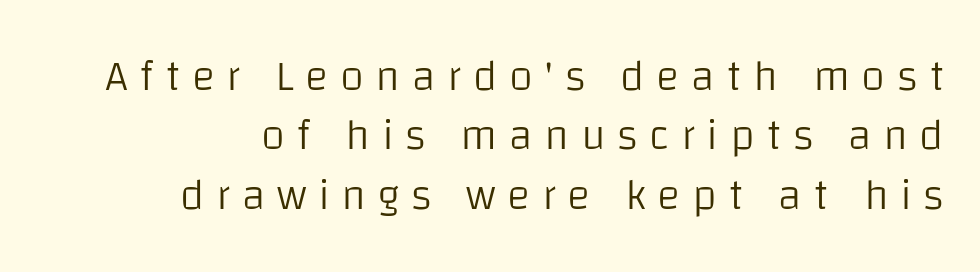
{"serif": "no", "italic": "no", "bold": "no", "weight": "light", "width": "normal", "stroke_contrast": "low", "x_height": "large", "monospaced": "no", "underline": "no", "align": "right", "line_spacing": "normal", "line_spacing_ratio": 1.35, "letter_spacing": "wide", "letter_spacing_em": 0.26, "glyph_px": 44}
